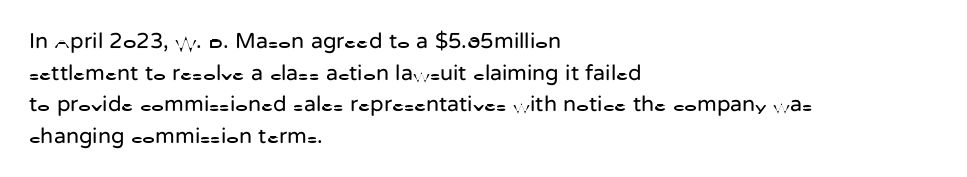
Ordinary non-slanted type is in use. Whoever set this chose a conventional vertical rhythm. Nothing unusual about the tracking: characters are spaced as the font intends. Every row of glyphs begins at an identical x-position on the left.
